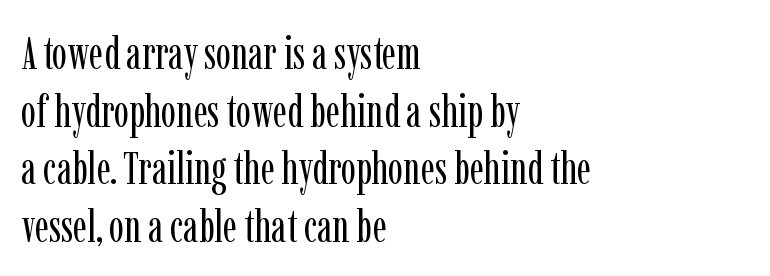
Q: Is the text bold? A: No.
Q: Is the text italic (slanted)? A: No, it is upright.
Q: Is the typeface a serif or a sans-serif typeface? A: Serif.
Q: Is the text underlined? A: No.
Q: How is the paragraph aligned? A: Left-aligned.
Q: Is the spacing between letters normal or unusually wide? A: Normal.
Q: Is the spacing between lines tight, normal or loose? A: Normal.
Q: Width (condensed, normal, or wide)? A: Condensed.
Q: Stroke contrast? A: Low.
Q: x-height? A: Medium.
Q: Monospaced? A: No.
